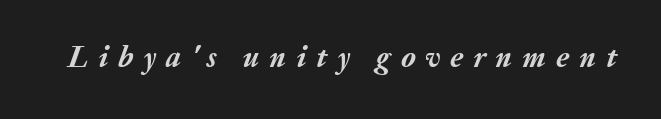
Each letter keeps its own natural width here, so spacing adapts to shape. Characters are canted at an angle relative to the baseline's perpendicular. Inter-character spacing is expanded well beyond the font's built-in metrics. How heavy is the stroke? Heavy — this is a bold.
